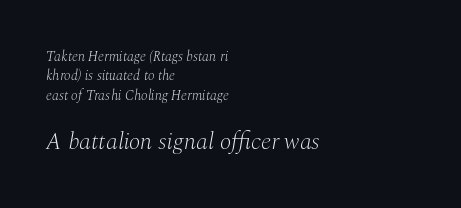
Q: Is the text bold? A: No.
Q: Is the text italic (slanted)? A: Yes, it leans right by about 10 degrees.
Q: Is the text underlined? A: No.
Q: How is the paragraph aligned? A: Left-aligned.
Q: Is the spacing between letters normal or unusually wide? A: Normal.
Q: Is the spacing between lines tight, normal or loose? A: Normal.
Q: Which block of text is set in a larger size, the first (top) or the second (bottom)? A: The second (bottom) one.
